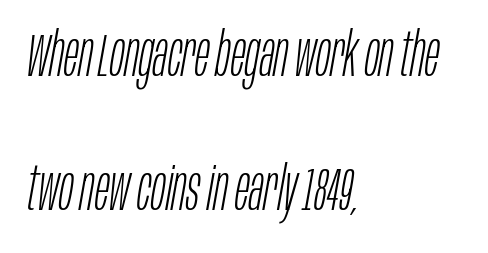
The image shows 61 px light, condensed type, italic (leaning right); set left-aligned, loose line spacing (2.2x), normal letter spacing, not underlined; low stroke contrast and a large x-height.
